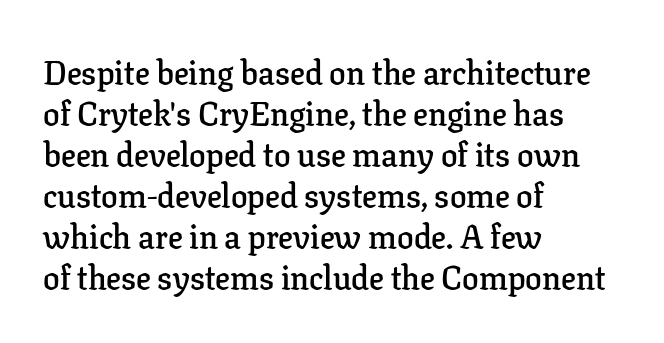
Words appear dense and cohesive because spacing is normal. Check under the words: just untouched page. Here the designer chose a conventional face with non-uniform glyph widths. Quick note: not italic, upright. Classification — serif. How heavy is the stroke? Medium-heavy — a semibold, shy of bold.
